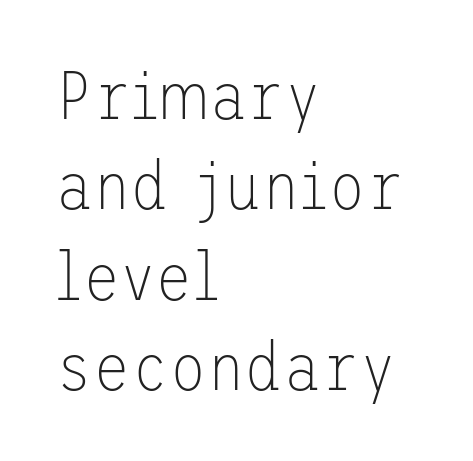
{"serif": "no", "italic": "no", "bold": "no", "weight": "thin", "width": "normal", "stroke_contrast": "low", "x_height": "medium", "underline": "no", "align": "left", "line_spacing": "normal", "line_spacing_ratio": 1.31, "letter_spacing": "normal", "letter_spacing_em": 0.0, "glyph_px": 69}
